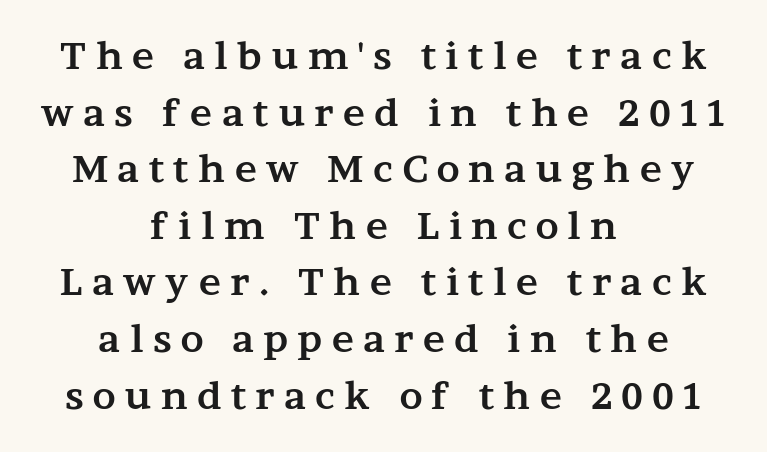
{"serif": "yes", "italic": "no", "bold": "yes", "weight": "bold", "width": "wide", "stroke_contrast": "medium", "x_height": "medium", "monospaced": "no", "underline": "no", "align": "center", "line_spacing": "normal", "line_spacing_ratio": 1.53, "letter_spacing": "wide", "letter_spacing_em": 0.25, "glyph_px": 37}
